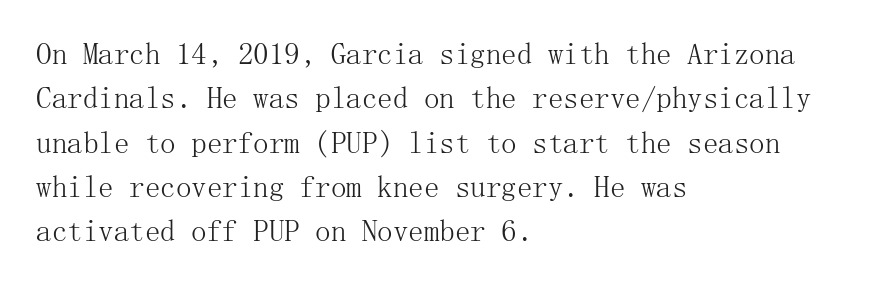
Q: Is the text bold? A: No.
Q: Is the text italic (slanted)? A: No, it is upright.
Q: Is the typeface a serif or a sans-serif typeface? A: Serif.
Q: Is the text underlined? A: No.
Q: How is the paragraph aligned? A: Left-aligned.
Q: Is the spacing between letters normal or unusually wide? A: Normal.
Q: Is the spacing between lines tight, normal or loose? A: Normal.
Q: Width (condensed, normal, or wide)? A: Normal.
Q: Stroke contrast? A: Medium.
Q: x-height? A: Medium.
